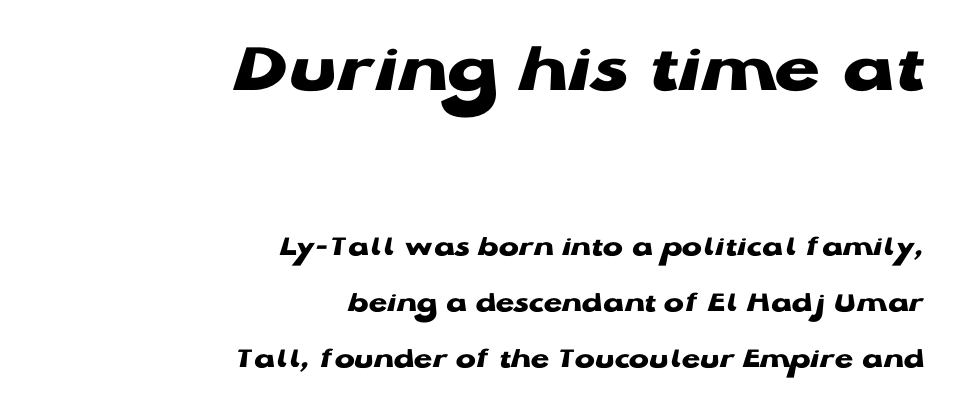
Q: Is the text bold? A: Yes.
Q: Is the text italic (slanted)? A: No, it is upright.
Q: Is the typeface a serif or a sans-serif typeface? A: Sans-serif.
Q: Is the text underlined? A: No.
Q: How is the paragraph aligned? A: Right-aligned.
Q: Is the spacing between letters normal or unusually wide? A: Normal.
Q: Which block of text is set in a larger size, the first (top) or the second (bottom)? A: The first (top) one.
Q: Width (condensed, normal, or wide)? A: Wide.
Q: Stroke contrast? A: Low.
Q: x-height? A: Medium.
Q: Monospaced? A: No.
